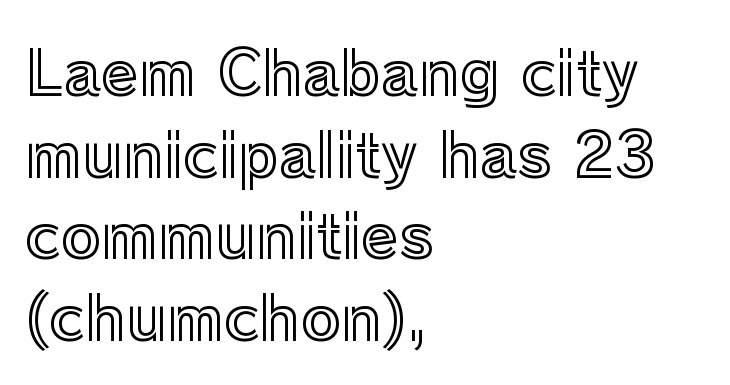
One glance says typical: line gaps are just what's usual. Words float on clear page, feet unadorned. Horizontal alignment here is leftward, the default for most running prose. Spacing verdict: proportional, widths tailored to each character. Italic? Not at all — the glyphs are vertical.
